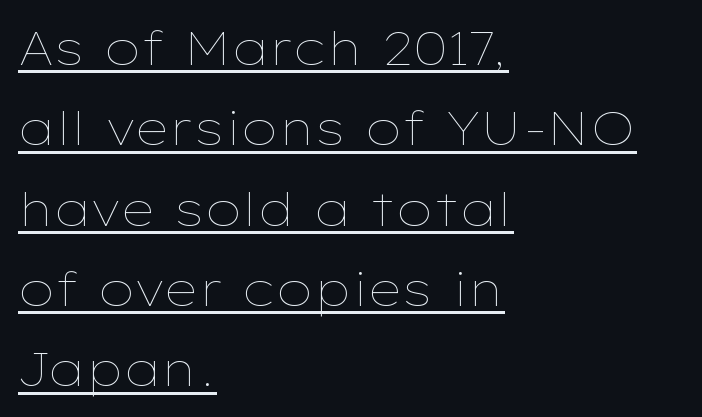
{"italic": "no", "bold": "no", "weight": "thin", "width": "wide", "stroke_contrast": "low", "x_height": "medium", "monospaced": "no", "underline": "yes", "align": "left", "line_spacing_ratio": 1.71, "letter_spacing": "normal", "letter_spacing_em": 0.0, "glyph_px": 47}
